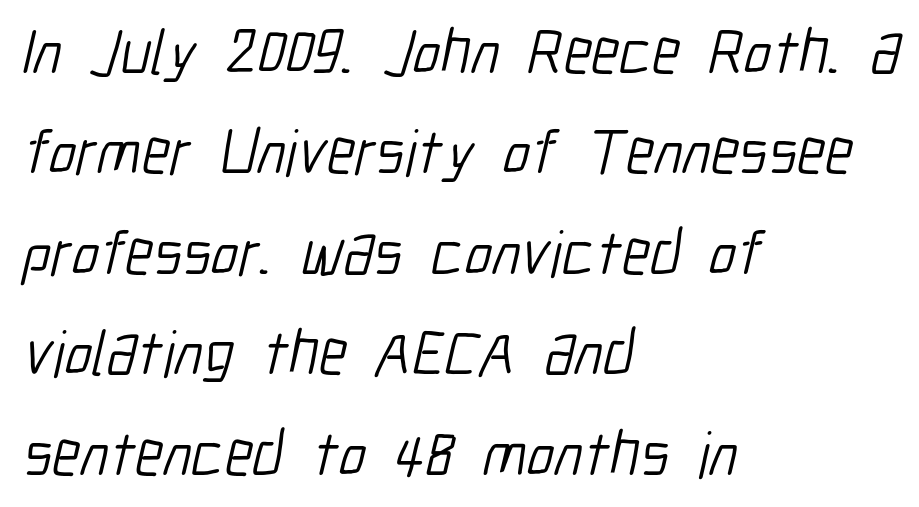
Leftover space on each line is placed entirely after the last word. Honestly, there is no underline to notice here at all. Typographically, this falls in the sans-serif category. If you measured baseline to baseline, you'd find a middling distance. Nobody touched the tracking dial on this one.
